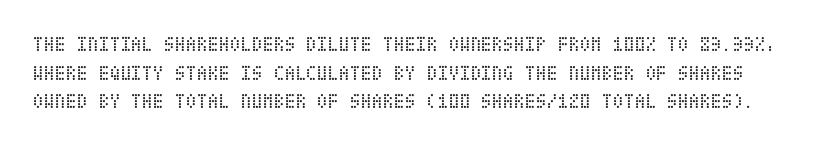
The letters look calm and open, with moderate or lighter stems. The line texture is even and compact thanks to regular tracking. Anything drawn beneath the words? Only blank space. Reading down the column, the eye jumps a familiar distance to each next line.
